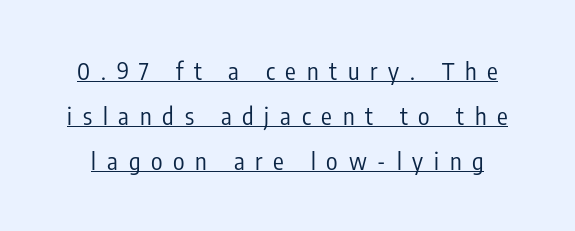
The image shows 24 px text type, upright; set line spacing 1.87x, unusually wide letter spacing (+0.45 em), underlined.
